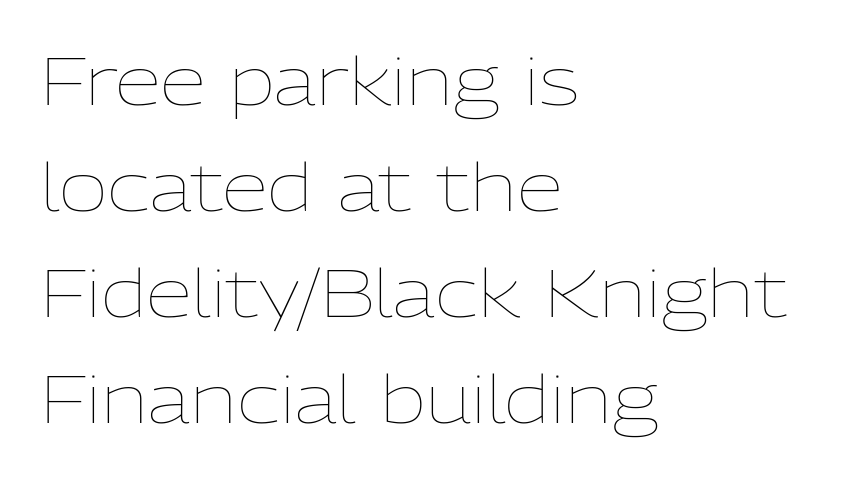
The image shows 67 px thin type, upright; set left-aligned, normal line spacing (1.58x), normal letter spacing, not underlined; low stroke contrast and a medium x-height.
